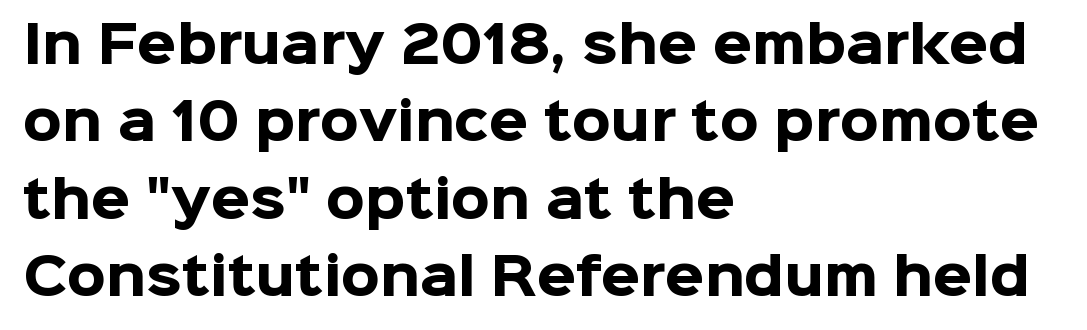
A typesetter would call this zero additional tracking. A typesetter would call this proportional, since set widths differ per character. How heavy is the stroke? Heavy — this is a bold. The strip under each line holds only bare page. Designer's note — italics off, roman on. The passage shown stacks its lines at a standard gap.
